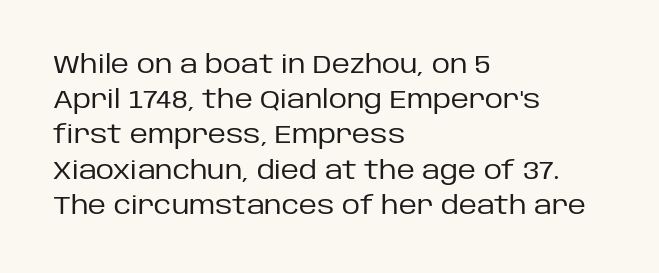
The image shows 25 px text type, upright; set left-aligned, normal line spacing (1.41x), normal letter spacing, not underlined.
